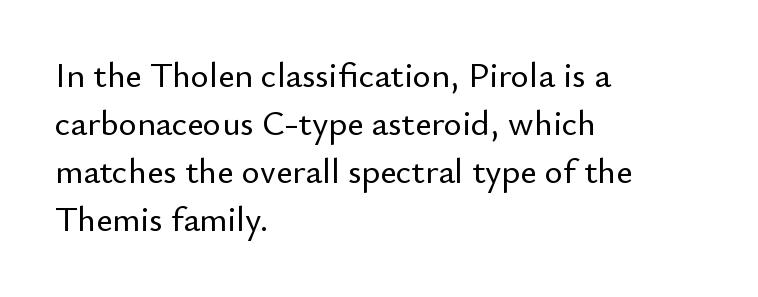
The image shows 35 px sans-serif type, upright; set left-aligned, normal line spacing (1.37x), normal letter spacing, not underlined; low stroke contrast and a small x-height.
